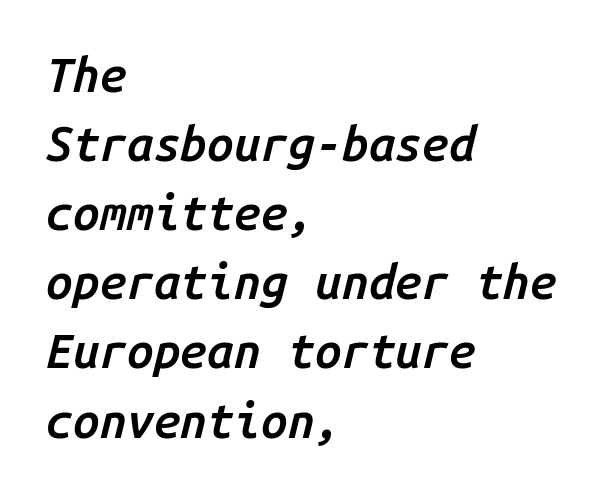
Q: Is the text bold? A: Semi-bold.
Q: Is the text italic (slanted)? A: Yes, it leans right by about 14 degrees.
Q: Is the text underlined? A: No.
Q: How is the paragraph aligned? A: Left-aligned.
Q: Is the spacing between letters normal or unusually wide? A: Normal.
Q: Is the spacing between lines tight, normal or loose? A: Normal.
Q: Width (condensed, normal, or wide)? A: Normal.
Q: Stroke contrast? A: Low.
Q: x-height? A: Medium.
Q: Monospaced? A: Yes.
